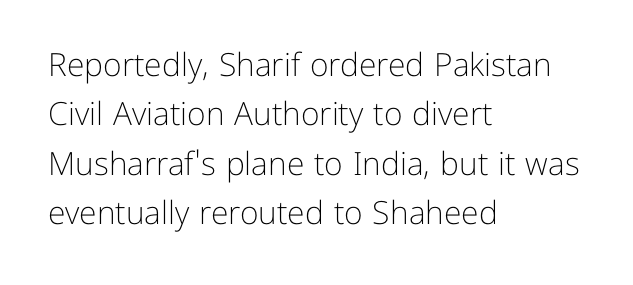
The image shows 32 px light sans-serif type, upright; set left-aligned, normal line spacing (1.54x), normal letter spacing, not underlined; low stroke contrast and a medium x-height.
